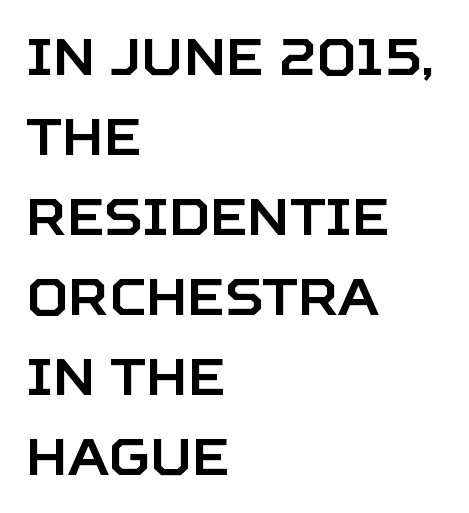
Spacing verdict: proportional, widths tailored to each character. In terms of leading, this rendering sits right in the middle. The letters sit at their default tracking, neither squeezed nor spread. The typeface chosen for these lines omits serifs. Words float on clear page, feet unadorned. The font's upright variant was chosen for this text.
